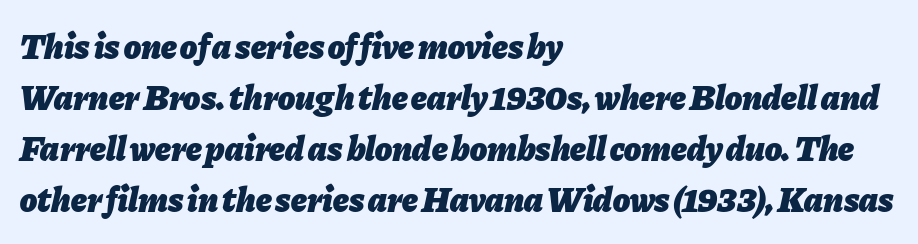
The image shows 35 px heavy type, italic (leaning right); set left-aligned, normal line spacing (1.46x), normal letter spacing, not underlined; low stroke contrast and a medium x-height.
